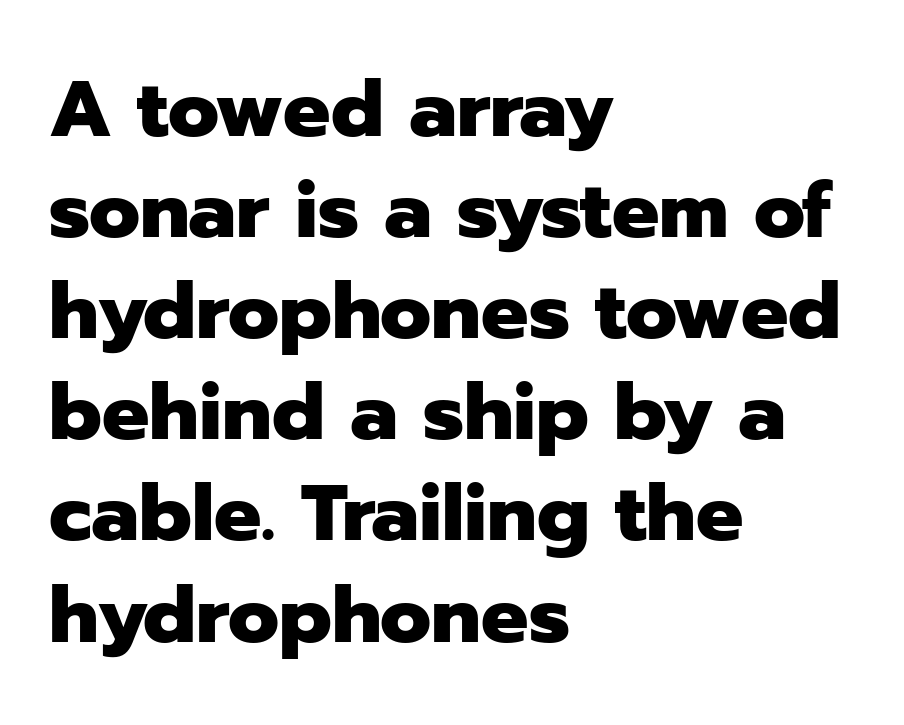
Here the designer chose a conventional face with non-uniform glyph widths. The lines in this sample share a left origin and differ only in where they stop. Honestly, there is no underline to notice here at all. In terms of letterform style, serifs are entirely absent. Vertical spacing — default. Pretty heavy lettering here — definitely bold.
